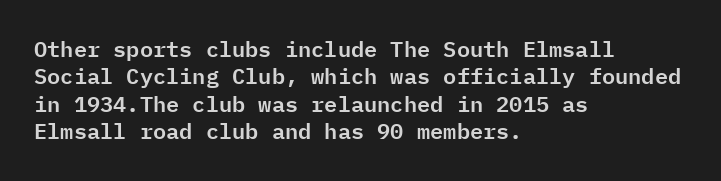
{"italic": "no", "underline": "no", "align": "left", "line_spacing": "normal", "line_spacing_ratio": 1.25, "letter_spacing": "normal", "letter_spacing_em": 0.0, "glyph_px": 22}
